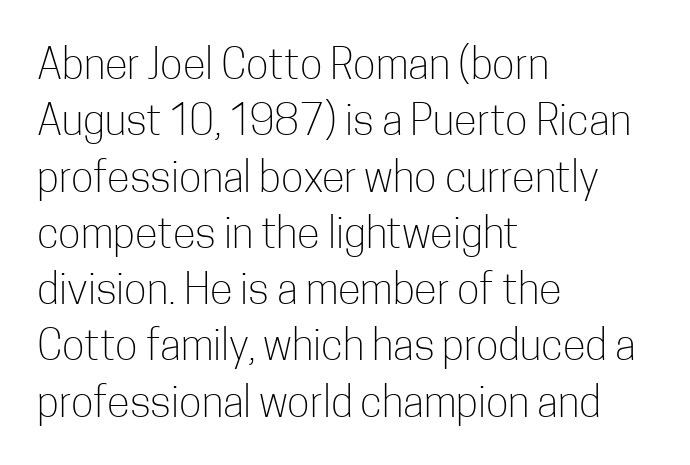
The image shows 42 px light, condensed sans-serif type, upright; set left-aligned, normal line spacing (1.34x), normal letter spacing, not underlined; low stroke contrast and a medium x-height.
